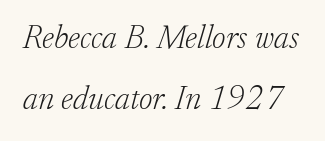
The image shows 33 px light serif type, italic (leaning right); set line spacing 1.84x, normal letter spacing, not underlined; low stroke contrast and a small x-height.
